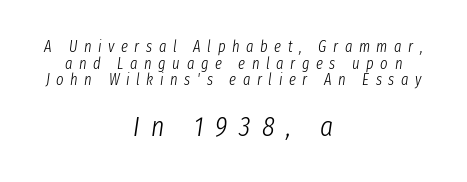
The image shows 28 px light, condensed type, italic (leaning right); set centered, tight line spacing (1.04x), unusually wide letter spacing (+0.41 em), not underlined; the second (bottom) block is 1.75x larger; low stroke contrast and a medium x-height.
